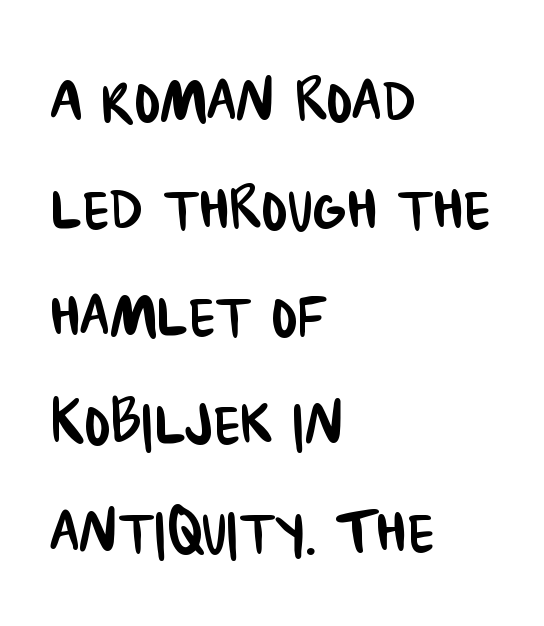
Honestly, the row spacing looks completely unremarkable. To sum up the face: it is a sans, with no serifs. You could not count columns in this text — the font is proportionally spaced. The gap between lines stays unmarked. The typesetter chose a ragged-right arrangement here. Nothing unusual about the tracking: characters are spaced as the font intends.
